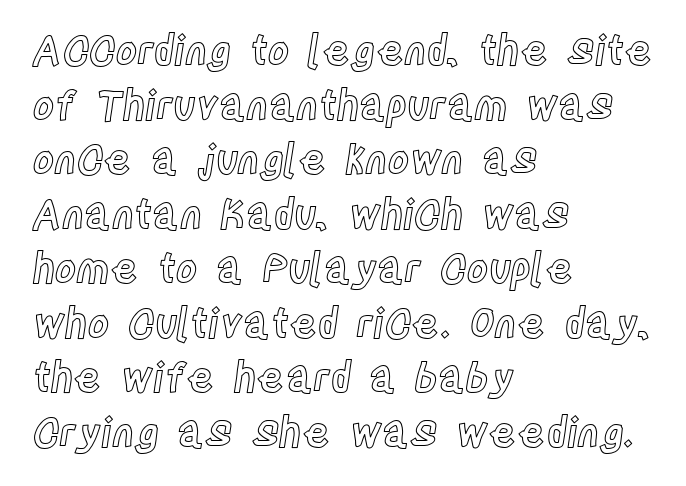
Students, note that the glyphs here touch the page at normal intervals. Horizontally, the lines are justified to the leading edge only. Varying glyph widths throughout — classic text-font behaviour. Rule under the text: the space is simply empty.
